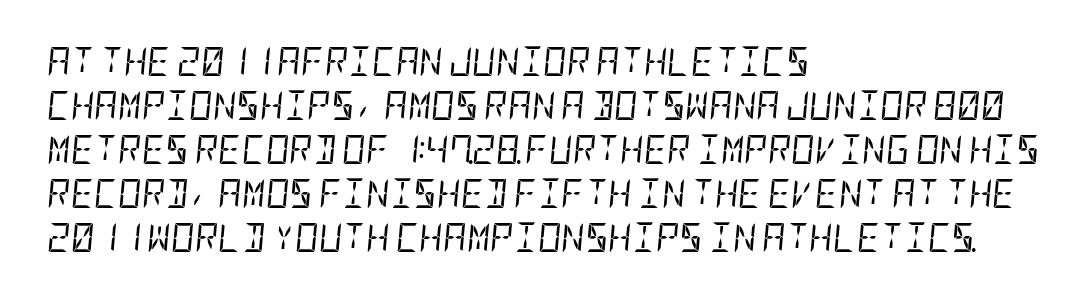
Q: Is the text bold? A: No.
Q: Is the text italic (slanted)? A: Yes, it leans right by about 5 degrees.
Q: Is the text underlined? A: No.
Q: How is the paragraph aligned? A: Left-aligned.
Q: Is the spacing between letters normal or unusually wide? A: Normal.
Q: Is the spacing between lines tight, normal or loose? A: Normal.
Q: Width (condensed, normal, or wide)? A: Condensed.
Q: Stroke contrast? A: Low.
Q: x-height? A: Large.
